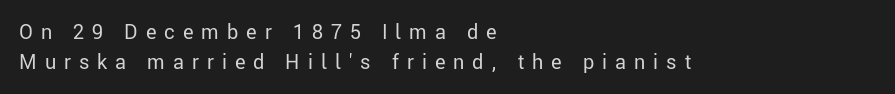
{"italic": "no", "bold": "no", "underline": "no", "align": "left", "line_spacing": "normal", "line_spacing_ratio": 1.49, "letter_spacing": "wide", "letter_spacing_em": 0.4, "glyph_px": 20}
